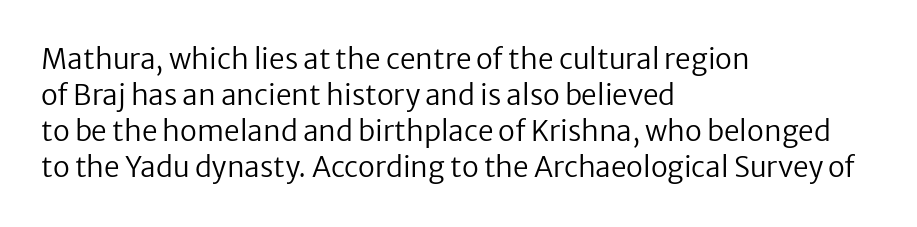
Proportional: the letters do not fall into vertical columns. Observe the ordinary spacing: letters are neighbours, not strangers. These lines sit exactly where default settings would place them. Line starts are locked; line ends wander. You can tell from the bare stems that sans-serif type was used.
